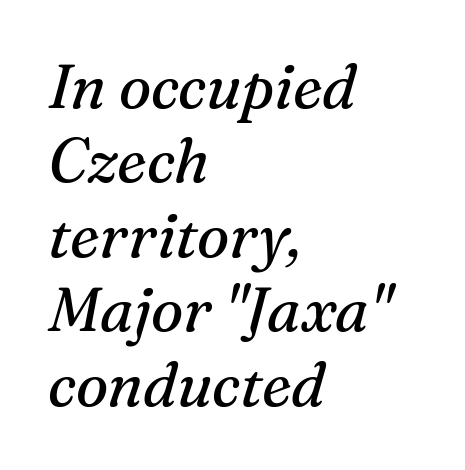
The image shows 61 px regular-weight serif type, italic (leaning right); set left-aligned, line spacing 1.22x, normal letter spacing, not underlined; medium stroke contrast and a medium x-height.
